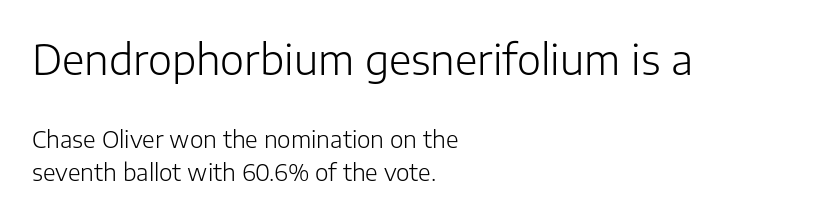
Q: Is the text bold? A: No.
Q: Is the text italic (slanted)? A: No, it is upright.
Q: Is the typeface a serif or a sans-serif typeface? A: Sans-serif.
Q: Is the text underlined? A: No.
Q: How is the paragraph aligned? A: Left-aligned.
Q: Is the spacing between letters normal or unusually wide? A: Normal.
Q: Is the spacing between lines tight, normal or loose? A: Normal.
Q: Which block of text is set in a larger size, the first (top) or the second (bottom)? A: The first (top) one.
Q: Width (condensed, normal, or wide)? A: Normal.
Q: Stroke contrast? A: Low.
Q: x-height? A: Medium.
Q: Monospaced? A: No.
